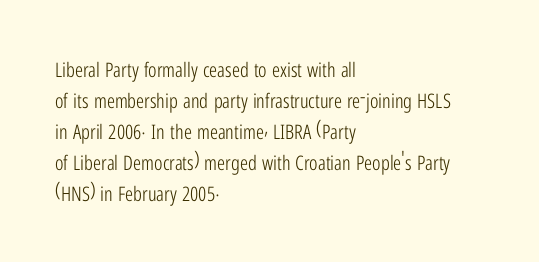
Q: Is the text bold? A: No.
Q: Is the text italic (slanted)? A: No, it is upright.
Q: Is the text underlined? A: No.
Q: How is the paragraph aligned? A: Left-aligned.
Q: Is the spacing between letters normal or unusually wide? A: Normal.
Q: Is the spacing between lines tight, normal or loose? A: Normal.
